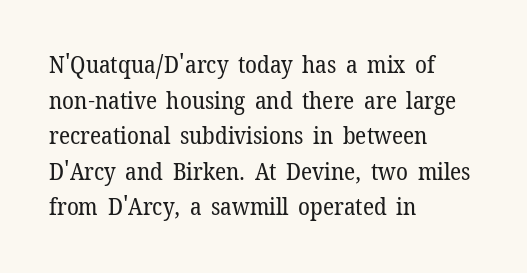
{"italic": "no", "bold": "no", "underline": "no", "align": "left", "line_spacing": "normal", "line_spacing_ratio": 1.48, "letter_spacing": "normal", "letter_spacing_em": 0.0, "glyph_px": 24}
